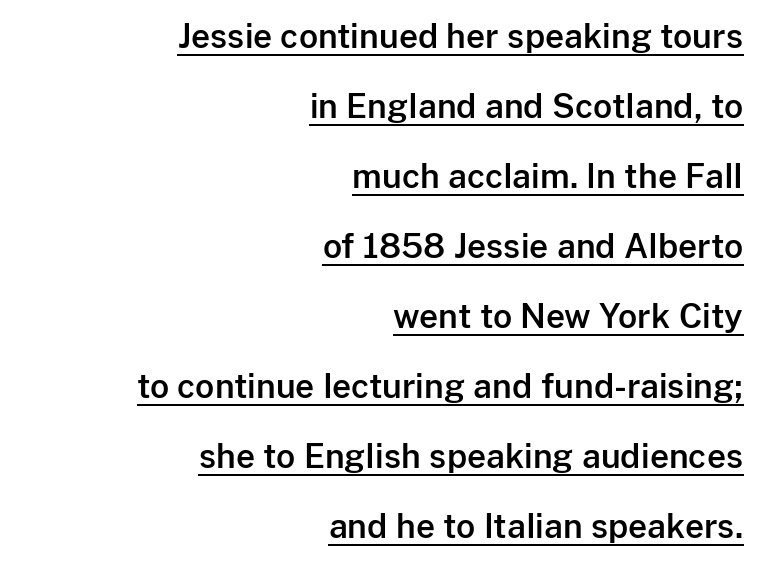
The image shows 33 px sans-serif type, upright; set right-aligned, loose line spacing (2.12x), normal letter spacing, underlined; low stroke contrast and a medium x-height.
